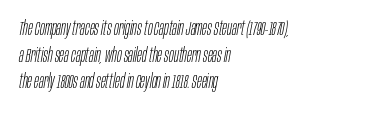
{"italic": "yes", "lean": "right", "slant_degrees": 10, "bold": "no", "underline": "no", "align": "left", "line_spacing": "normal", "line_spacing_ratio": 1.33, "letter_spacing": "normal", "letter_spacing_em": 0.0, "glyph_px": 20}
